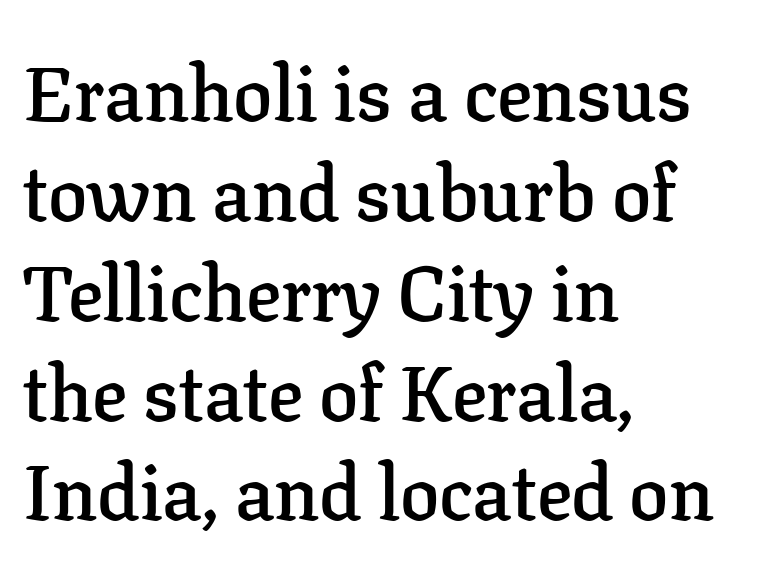
Are there feet on the stems? There are — it's a serif. Summary of weight: moderately heavy, a semibold. Decoration check: the copy has no underline. The line texture is even and compact thanks to regular tracking. No italicization has been applied; the sample stays upright. The ragged edge is on the right, which tells us the setting is flush left.
